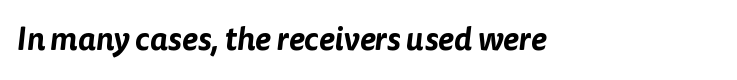
Q: Is the typeface a serif or a sans-serif typeface? A: Sans-serif.
Q: Is the text underlined? A: No.
Q: Is the spacing between letters normal or unusually wide? A: Normal.
Q: Width (condensed, normal, or wide)? A: Normal.
Q: Stroke contrast? A: Low.
Q: x-height? A: Medium.
Q: Monospaced? A: No.
